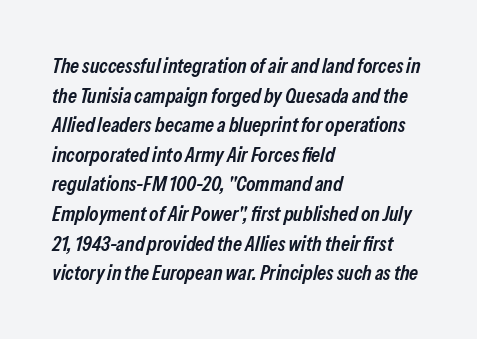
{"italic": "yes", "lean": "right", "slant_degrees": 13, "bold": "semi", "underline": "no", "align": "left", "line_spacing": "normal", "line_spacing_ratio": 1.41, "letter_spacing": "normal", "letter_spacing_em": 0.0, "glyph_px": 21}
